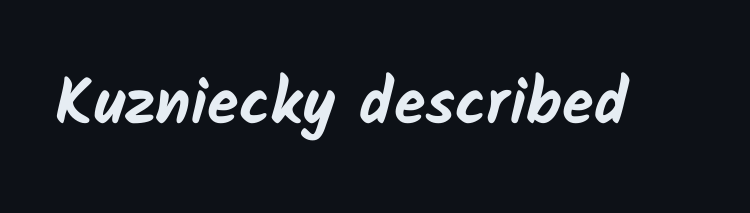
{"serif": "no", "bold": "yes", "weight": "bold", "width": "normal", "stroke_contrast": "low", "x_height": "medium", "monospaced": "no", "underline": "no", "letter_spacing": "normal", "letter_spacing_em": 0.0, "glyph_px": 64}
